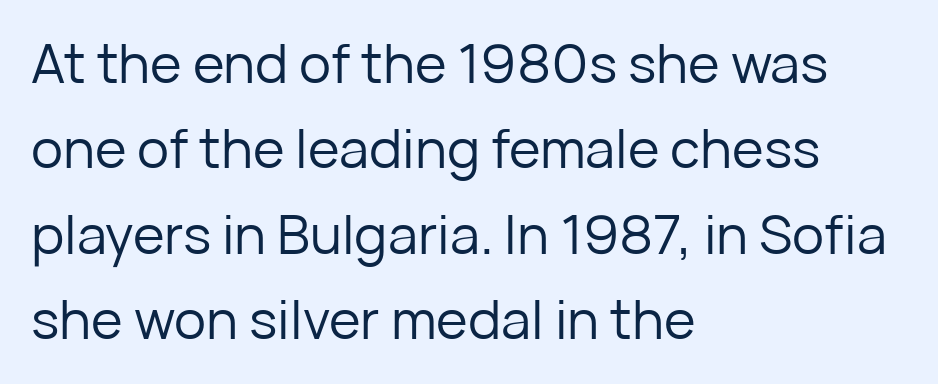
Q: Is the text bold? A: No.
Q: Is the text italic (slanted)? A: No, it is upright.
Q: Is the typeface a serif or a sans-serif typeface? A: Sans-serif.
Q: Is the text underlined? A: No.
Q: How is the paragraph aligned? A: Left-aligned.
Q: Is the spacing between letters normal or unusually wide? A: Normal.
Q: Is the spacing between lines tight, normal or loose? A: Normal.
Q: Width (condensed, normal, or wide)? A: Normal.
Q: Stroke contrast? A: Low.
Q: x-height? A: Medium.
Q: Monospaced? A: No.
